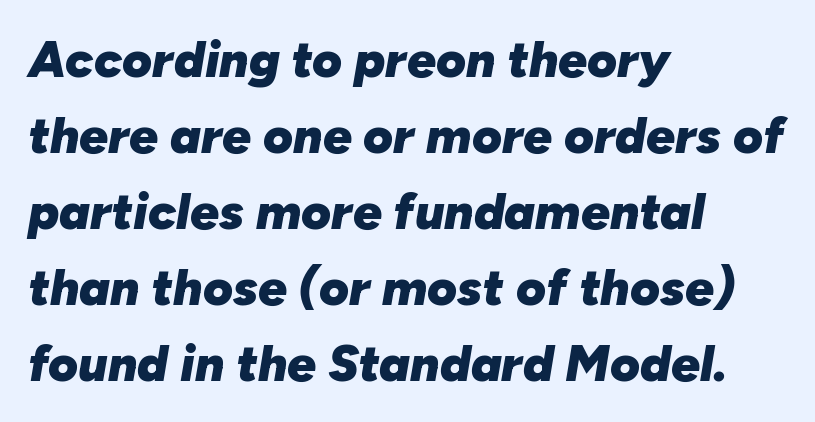
As a designer I'd log this as weight 700, bold. No word sits above an underline. This sample uses an oblique cut, with every glyph tilted off the vertical. The tracking reads as untouched default to a designer's eye.
